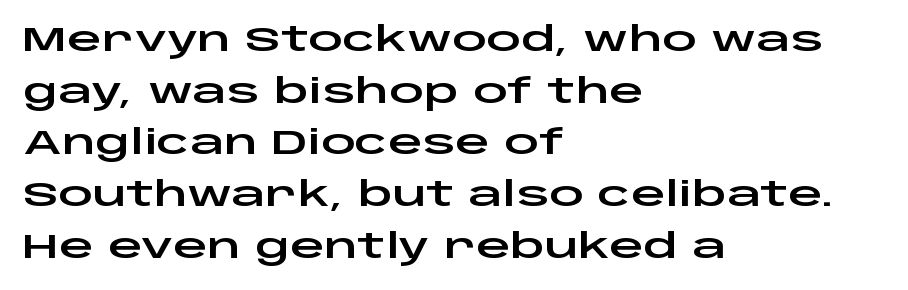
{"serif": "no", "italic": "no", "width": "wide", "stroke_contrast": "low", "x_height": "large", "monospaced": "no", "underline": "no", "align": "left", "line_spacing": "normal", "line_spacing_ratio": 1.52, "letter_spacing": "normal", "letter_spacing_em": 0.0, "glyph_px": 34}
